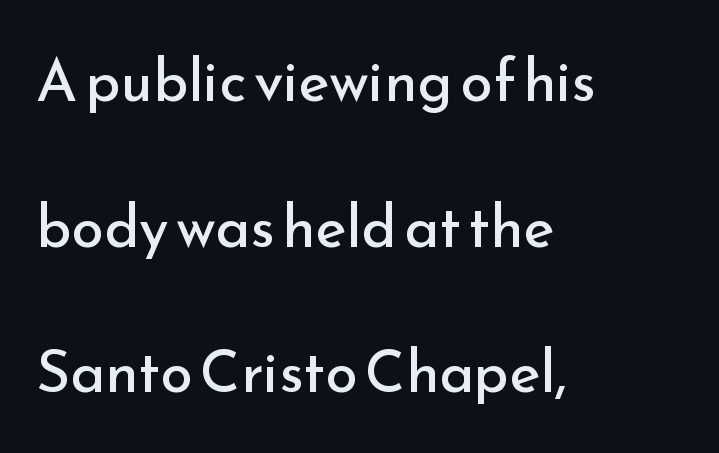
Just letters on the line, the space beneath them empty. Spacing verdict: proportional, widths tailored to each character. The specimen reads as upright at a glance. Each line starts at the same left margin while the right side varies. Font category for this specimen: sans-serif. Each word holds together tightly as a unit, with standard inter-letter gaps.
